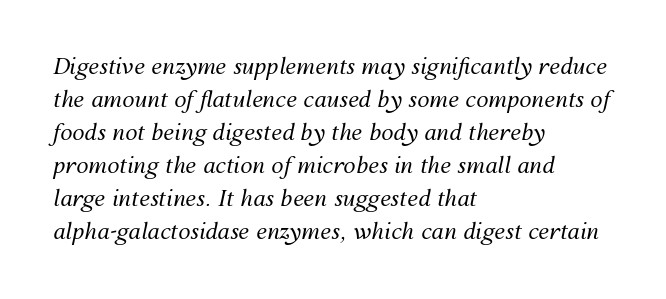
Any mark beneath the type? The region is blank. Italic? Definitely — the glyphs are oblique. Ink coverage per letter is moderate at most. The rendering uses a moderate line-height, typical for paragraphs. Where is the straight margin? On the left. The rendering keeps characters at their native spacing.
